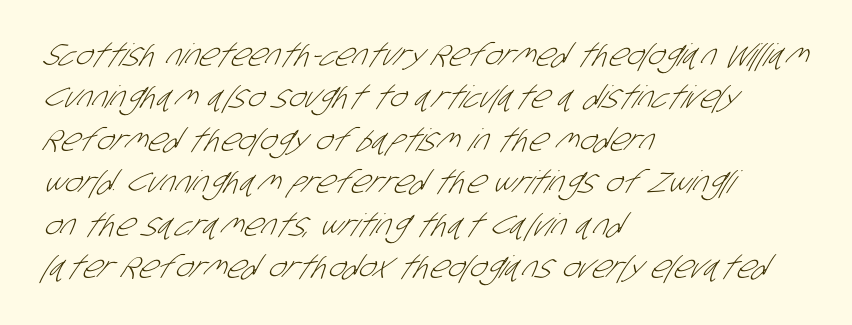
These lines are set flush left with a ragged right edge. Stroke terminals: plain, sans-serif. The characters are drawn with everyday or finer stroke widths. In terms of leading, this rendering sits right in the middle.
